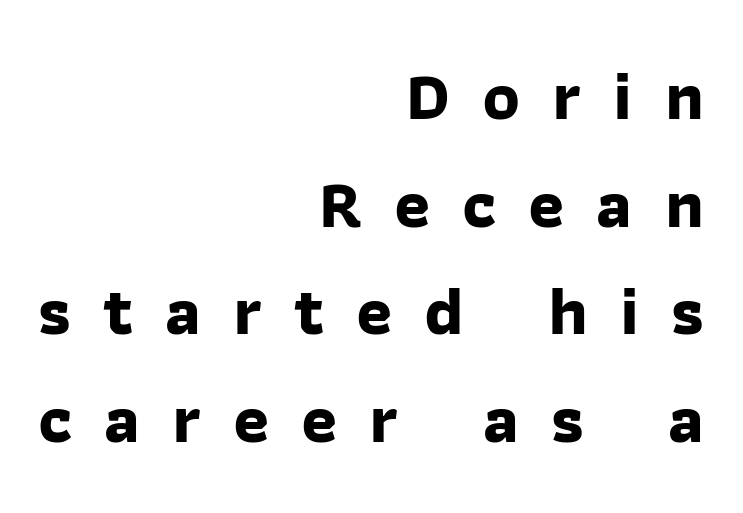
The image shows 69 px bold sans-serif type; set right-aligned, normal line spacing (1.56x), unusually wide letter spacing (+0.46 em), not underlined; low stroke contrast and a medium x-height.
